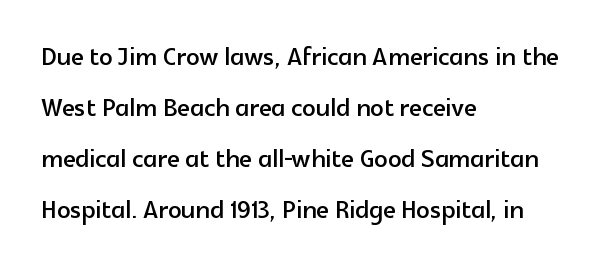
{"serif": "no", "italic": "no", "width": "normal", "x_height": "medium", "monospaced": "no", "underline": "no", "align": "left", "line_spacing": "normal", "line_spacing_ratio": 1.55, "letter_spacing": "normal", "letter_spacing_em": 0.0, "glyph_px": 33}
